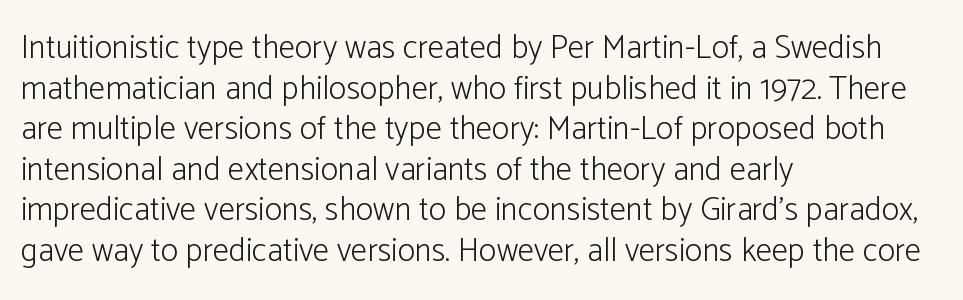
{"serif": "no", "italic": "no", "bold": "no", "weight": "light", "width": "normal", "stroke_contrast": "low", "x_height": "medium", "monospaced": "no", "underline": "no", "align": "left", "line_spacing_ratio": 1.23, "letter_spacing": "normal", "letter_spacing_em": 0.0, "glyph_px": 33}
